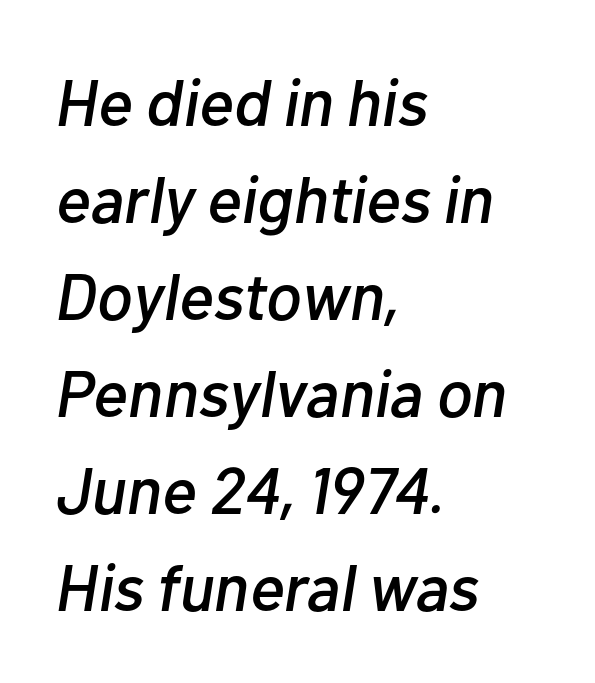
Q: Is the text italic (slanted)? A: Yes, it leans right by about 10 degrees.
Q: Is the text underlined? A: No.
Q: How is the paragraph aligned? A: Left-aligned.
Q: Is the spacing between letters normal or unusually wide? A: Normal.
Q: Is the spacing between lines tight, normal or loose? A: Normal.
Q: Width (condensed, normal, or wide)? A: Normal.
Q: Stroke contrast? A: Low.
Q: x-height? A: Medium.
Q: Monospaced? A: No.
